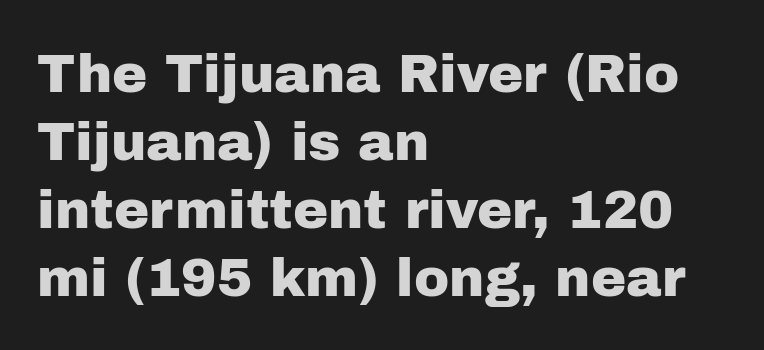
Q: Is the text italic (slanted)? A: No, it is upright.
Q: Is the typeface a serif or a sans-serif typeface? A: Sans-serif.
Q: Is the text underlined? A: No.
Q: How is the paragraph aligned? A: Left-aligned.
Q: Is the spacing between letters normal or unusually wide? A: Normal.
Q: Is the spacing between lines tight, normal or loose? A: Normal.
Q: Width (condensed, normal, or wide)? A: Normal.
Q: Stroke contrast? A: Low.
Q: x-height? A: Medium.
Q: Monospaced? A: No.
